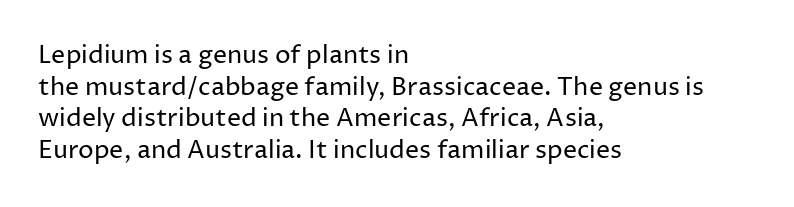
Q: Is the text bold? A: No.
Q: Is the text italic (slanted)? A: No, it is upright.
Q: Is the text underlined? A: No.
Q: How is the paragraph aligned? A: Left-aligned.
Q: Is the spacing between letters normal or unusually wide? A: Normal.
Q: Is the spacing between lines tight, normal or loose? A: Normal.
